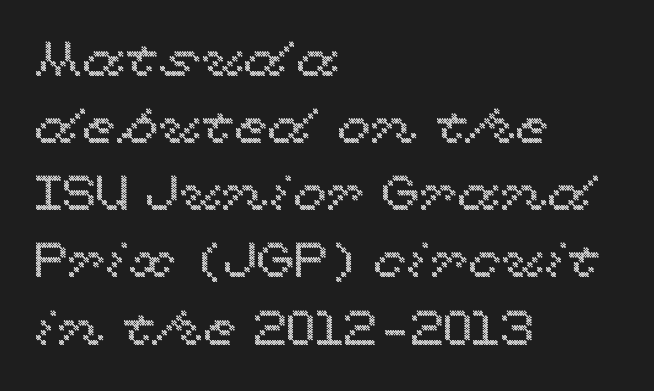
{"width": "wide", "x_height": "medium", "monospaced": "no", "underline": "no", "align": "left", "line_spacing": "normal", "line_spacing_ratio": 1.37, "letter_spacing": "normal", "letter_spacing_em": 0.0, "glyph_px": 49}
